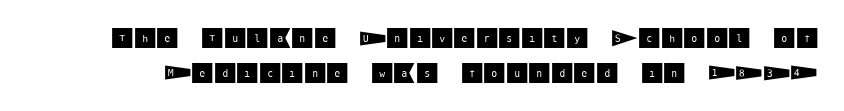
The image shows 23 px text type, upright; set normal line spacing (1.52x), normal letter spacing, not underlined.
